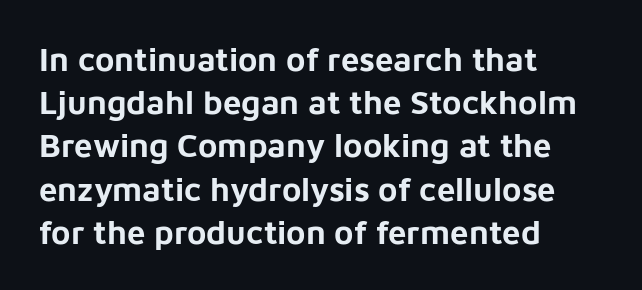
The image shows 33 px bold sans-serif type, upright; set left-aligned, normal line spacing (1.31x), normal letter spacing, not underlined; low stroke contrast and a medium x-height.
